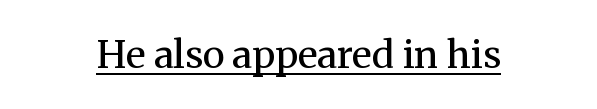
These lines are rendered in a variable-pitch font. A light-to-regular cut is what we see here. The rendering shows small feet on the letterforms — a serif design. The lettering is marked with a stroke running underneath it. The face used here is rendered with its standard letterfit.
